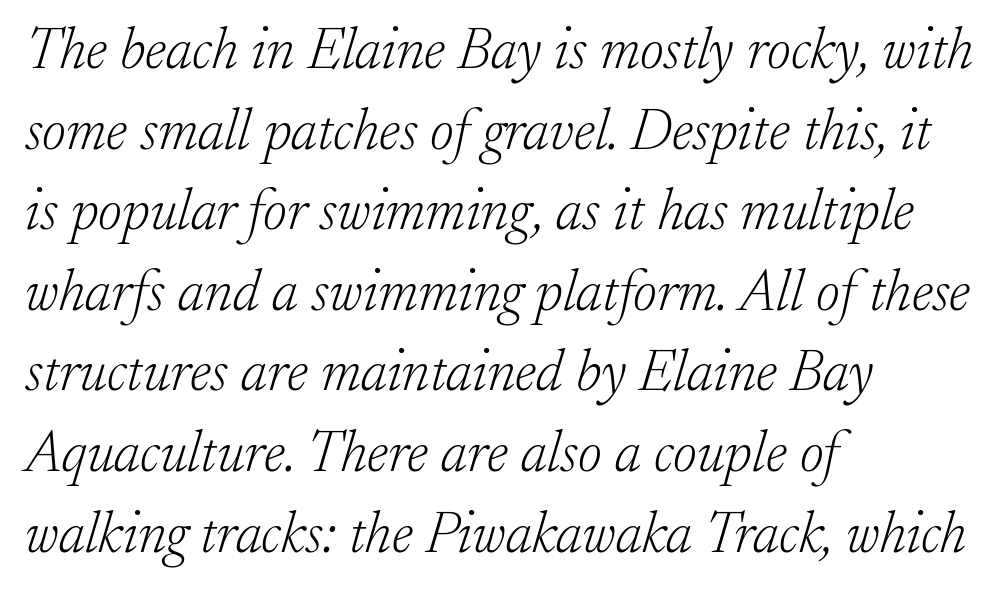
Q: Is the text bold? A: No.
Q: Is the text italic (slanted)? A: Yes, it leans right by about 17 degrees.
Q: Is the typeface a serif or a sans-serif typeface? A: Serif.
Q: Is the text underlined? A: No.
Q: How is the paragraph aligned? A: Left-aligned.
Q: Is the spacing between letters normal or unusually wide? A: Normal.
Q: Is the spacing between lines tight, normal or loose? A: Normal.
Q: Width (condensed, normal, or wide)? A: Normal.
Q: Stroke contrast? A: Low.
Q: x-height? A: Small.
Q: Monospaced? A: No.
